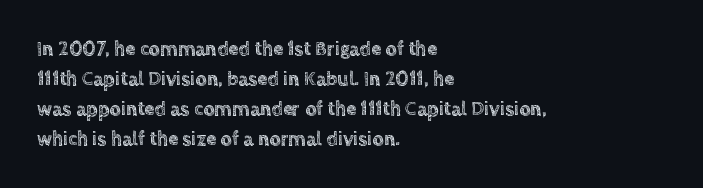
The image shows 20 px text type, upright; set left-aligned, normal line spacing (1.5x), normal letter spacing, not underlined.
